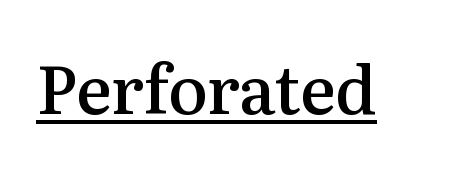
The image shows 66 px semibold serif type, upright; set normal letter spacing, underlined; medium stroke contrast and a medium x-height.
